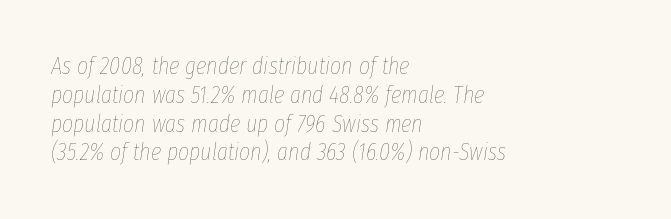
Q: Is the text bold? A: No.
Q: Is the text italic (slanted)? A: Yes, it leans right by about 8 degrees.
Q: Is the text underlined? A: No.
Q: How is the paragraph aligned? A: Left-aligned.
Q: Is the spacing between letters normal or unusually wide? A: Normal.
